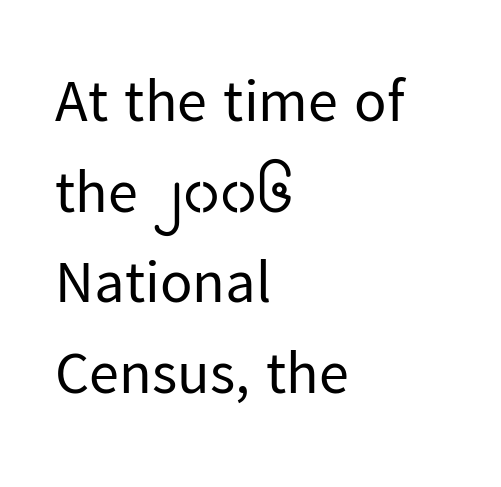
The paragraph shown leans on its left margin. Rendered with straight, roman letterforms. Honestly, there is no underline to notice here at all. Weight: regular or lighter.
